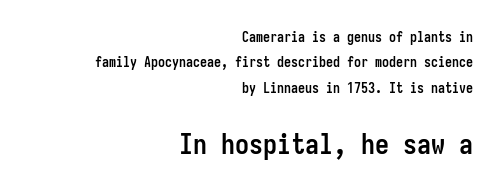
{"serif": "no", "italic": "no", "bold": "yes", "weight": "semibold", "width": "condensed", "stroke_contrast": "low", "x_height": "medium", "monospaced": "yes", "underline": "no", "align": "right", "line_spacing_ratio": 1.81, "letter_spacing": "normal", "letter_spacing_em": 0.0, "larger_block": "second", "size_ratio": 2.0, "glyph_px": 28}
